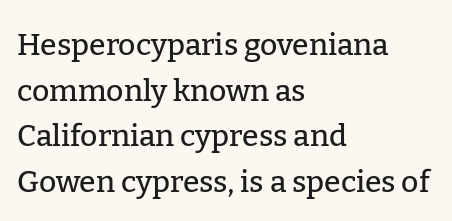
Q: Is the text italic (slanted)? A: No, it is upright.
Q: Is the typeface a serif or a sans-serif typeface? A: Serif.
Q: Is the text underlined? A: No.
Q: How is the paragraph aligned? A: Left-aligned.
Q: Is the spacing between letters normal or unusually wide? A: Normal.
Q: Is the spacing between lines tight, normal or loose? A: Normal.
Q: Width (condensed, normal, or wide)? A: Normal.
Q: Stroke contrast? A: Low.
Q: x-height? A: Medium.
Q: Monospaced? A: No.
